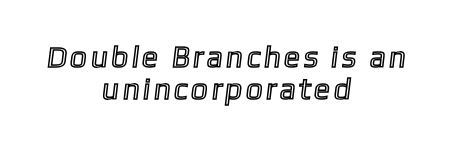
Q: Is the text underlined? A: No.
Q: How is the paragraph aligned? A: Centered.
Q: Is the spacing between lines tight, normal or loose? A: Tight.
Q: Width (condensed, normal, or wide)? A: Condensed.
Q: x-height? A: Medium.
Q: Monospaced? A: No.
